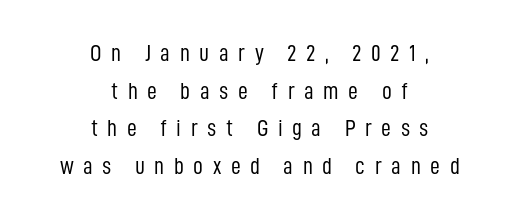
The font sits on the lighter half of the weight spectrum, regular included. The type is letterspaced generously, with wide tracking. The space directly below the letters is spotless. When letters stand straight like this, we call the style roman or upright.
